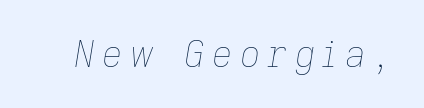
The image shows 36 px thin type, italic (leaning right); set not underlined; low stroke contrast and a medium x-height.
